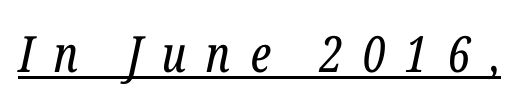
The image shows 50 px regular-weight, condensed serif type, italic (leaning right); set unusually wide letter spacing (+0.39 em), underlined; low stroke contrast and a medium x-height.
